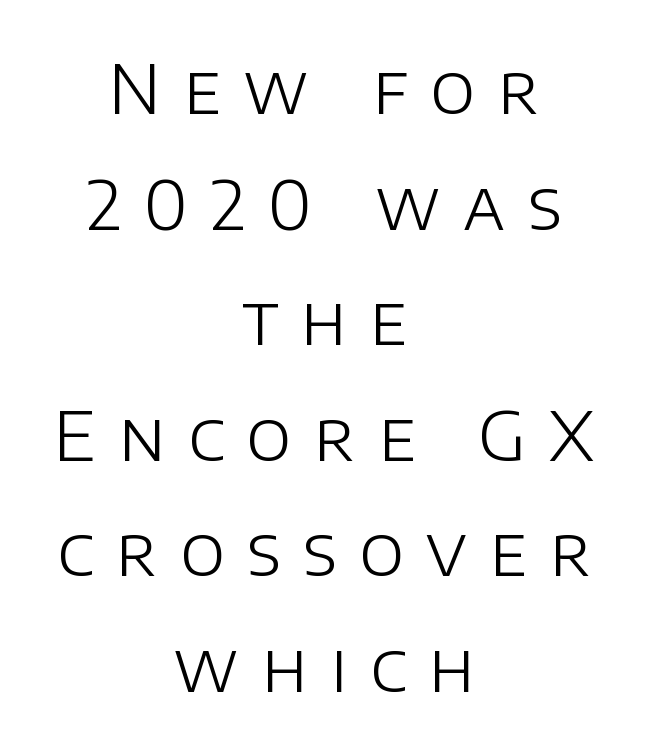
The image shows 68 px light sans-serif type, upright; set centered, normal line spacing (1.7x), unusually wide letter spacing (+0.33 em), not underlined; low stroke contrast and a large x-height.
